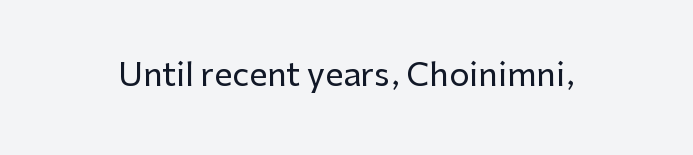
{"serif": "no", "italic": "no", "width": "normal", "stroke_contrast": "low", "x_height": "medium", "monospaced": "no", "underline": "no", "letter_spacing": "normal", "letter_spacing_em": 0.0, "glyph_px": 32}
